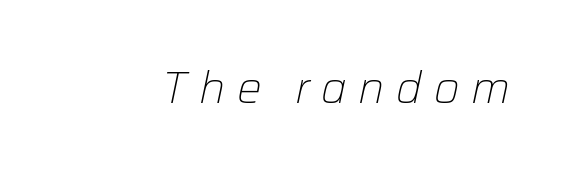
The image shows 44 px light type, italic (leaning right); set unusually wide letter spacing (+0.26 em), not underlined; low stroke contrast and a medium x-height.
